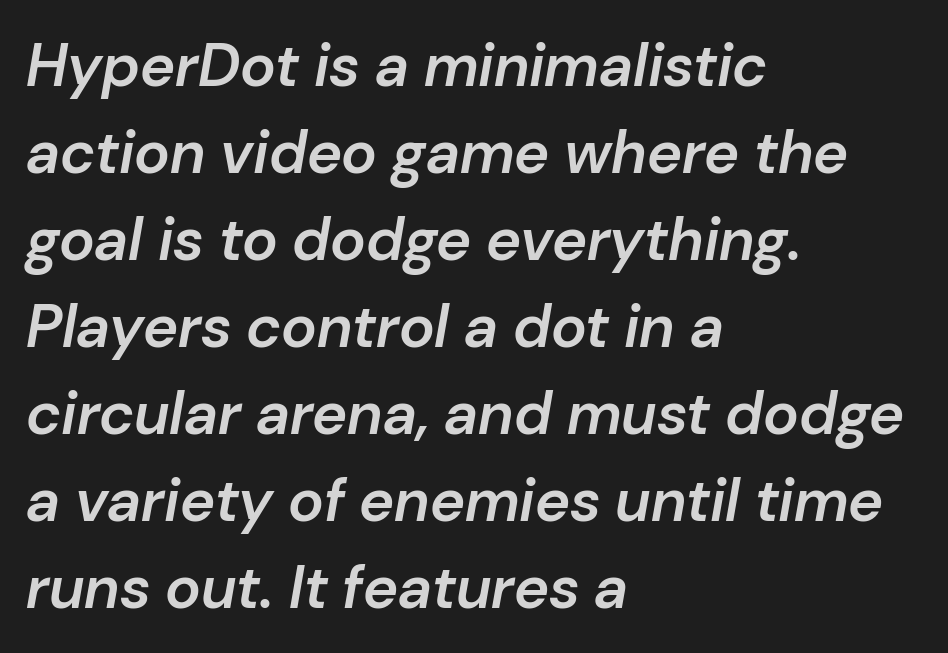
{"italic": "yes", "lean": "right", "slant_degrees": 10, "bold": "semi", "weight": "semibold", "width": "normal", "stroke_contrast": "low", "x_height": "medium", "monospaced": "no", "underline": "no", "align": "left", "line_spacing": "normal", "line_spacing_ratio": 1.45, "letter_spacing": "normal", "letter_spacing_em": 0.0, "glyph_px": 60}
